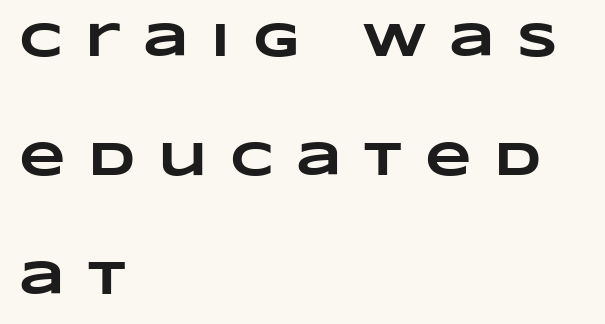
Q: Is the text bold? A: Yes.
Q: Is the text underlined? A: No.
Q: How is the paragraph aligned? A: Left-aligned.
Q: Is the spacing between letters normal or unusually wide? A: Unusually wide.
Q: Is the spacing between lines tight, normal or loose? A: Loose.
Q: Width (condensed, normal, or wide)? A: Wide.
Q: Stroke contrast? A: Low.
Q: x-height? A: Large.
Q: Monospaced? A: No.
